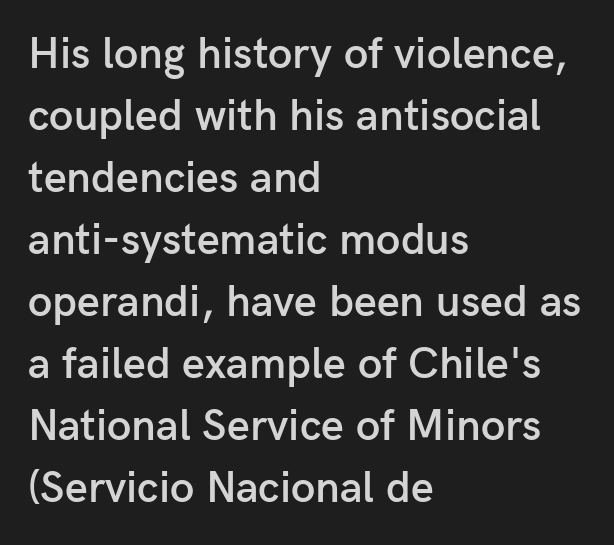
The image shows 44 px semibold sans-serif type, upright; set left-aligned, normal line spacing (1.41x), normal letter spacing, not underlined; low stroke contrast and a medium x-height.
